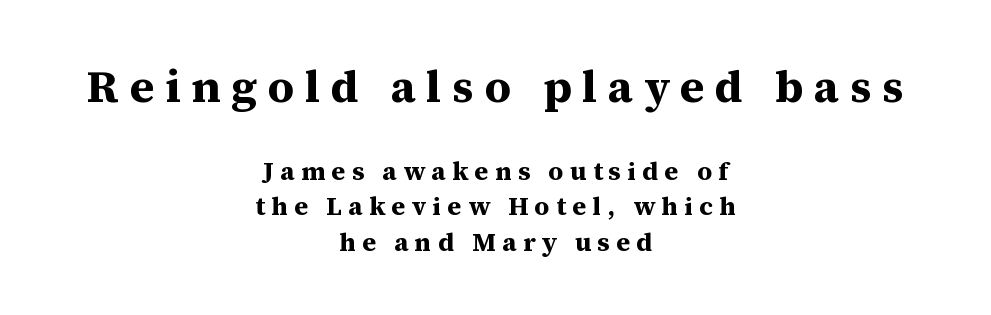
The vertical gap from one line to the next is medium. The typesetting leans heavy: a genuine bold. A typesetter would label this face a serif. Every stem runs plumb, perpendicular to the baseline. Top chunk: large. Bottom chunk: small.
